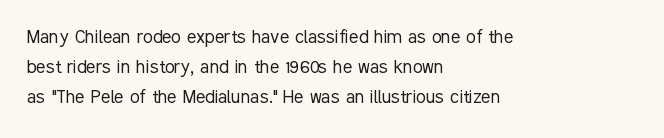
Q: Is the text bold? A: No.
Q: Is the text italic (slanted)? A: No, it is upright.
Q: Is the text underlined? A: No.
Q: How is the paragraph aligned? A: Left-aligned.
Q: Is the spacing between letters normal or unusually wide? A: Normal.
Q: Is the spacing between lines tight, normal or loose? A: Normal.
